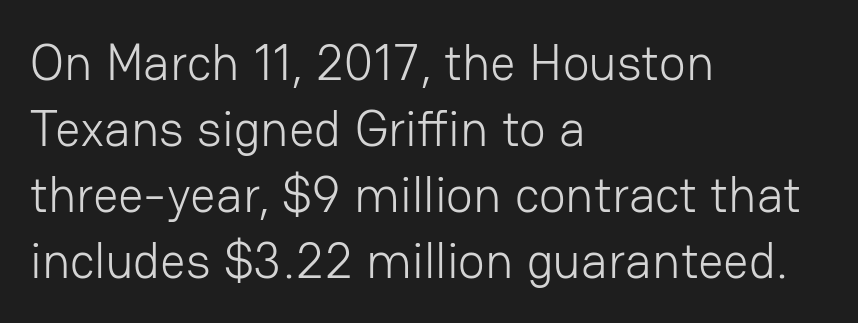
The image shows 50 px light sans-serif type, upright; set left-aligned, normal line spacing (1.32x), normal letter spacing, not underlined; low stroke contrast and a medium x-height.
